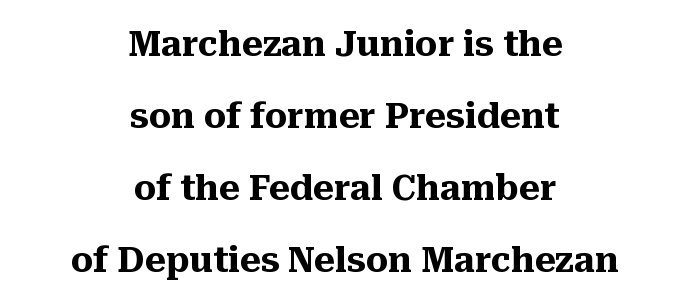
The image shows 35 px heavy serif type, upright; set centered, loose line spacing (2.06x), normal letter spacing, not underlined; medium stroke contrast and a medium x-height.
